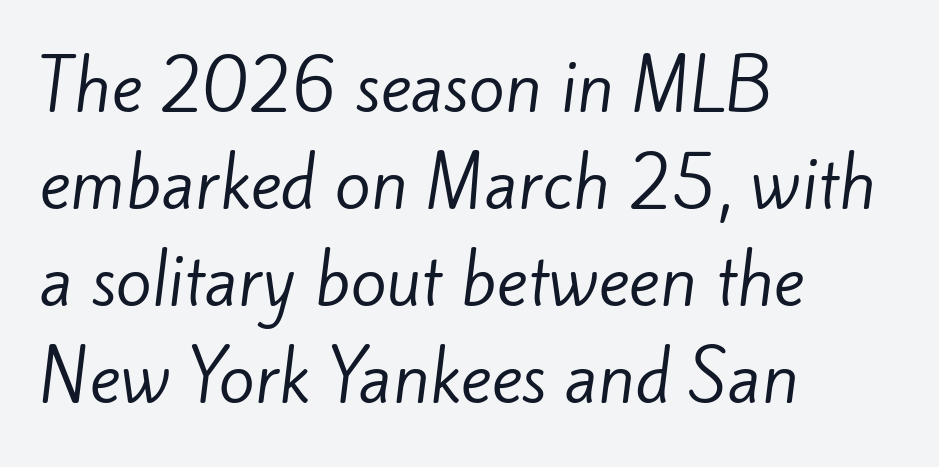
The image shows 66 px regular-weight sans-serif type; set left-aligned, normal line spacing (1.47x), normal letter spacing, not underlined; low stroke contrast and a small x-height.
